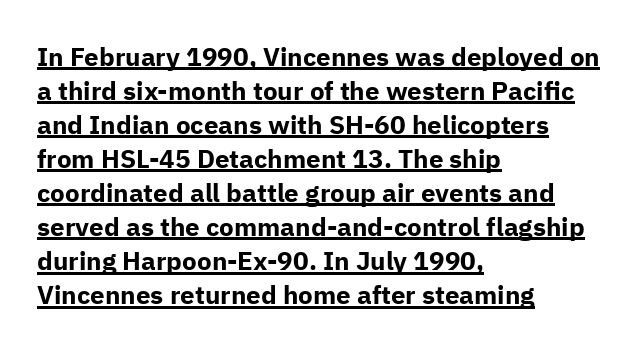
The image shows 26 px bold type, upright; set left-aligned, normal line spacing (1.31x), normal letter spacing, underlined.
